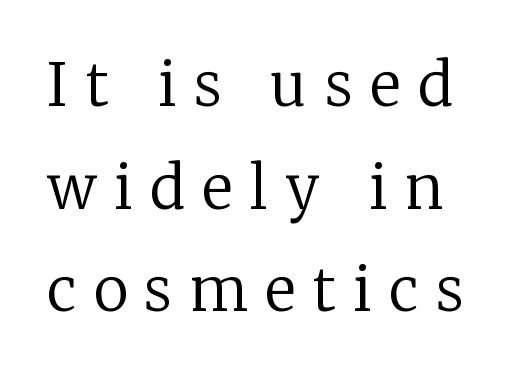
The cut favours lightness, reaching ordinary text weight at its darkest. The letters are spread apart with noticeably loose tracking. Note the varied advance widths — an 'i' is clearly narrower than an 'm'. Stroke terminals: seriffed. Just letters on the line, the space beneath them empty. Designer's note — italics off, roman on.
